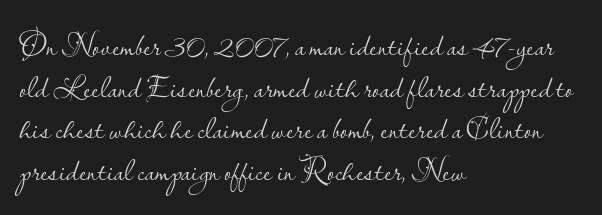
{"serif": "no", "bold": "no", "weight": "light", "width": "normal", "stroke_contrast": "low", "x_height": "small", "monospaced": "no", "underline": "no", "align": "left", "line_spacing": "normal", "line_spacing_ratio": 1.3, "letter_spacing": "normal", "letter_spacing_em": 0.0, "glyph_px": 32}
